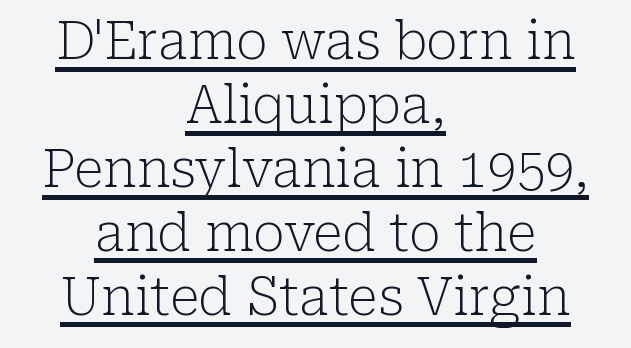
The image shows 52 px light serif type, upright; set centered, line spacing 1.23x, normal letter spacing, underlined; low stroke contrast and a medium x-height.
